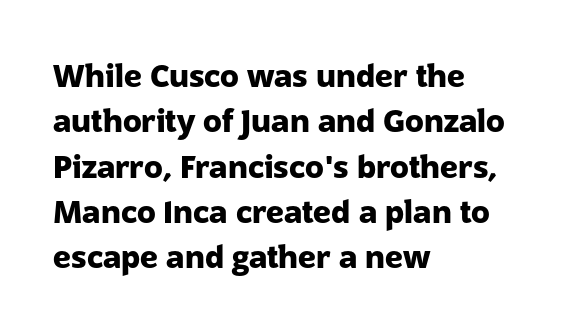
The image shows 31 px heavy sans-serif type, upright; set left-aligned, normal line spacing (1.46x), normal letter spacing, not underlined; low stroke contrast and a medium x-height.
